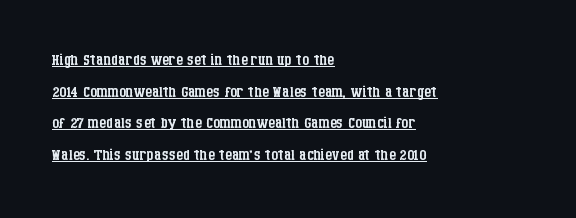
Q: Is the text bold? A: No.
Q: Is the text italic (slanted)? A: No, it is upright.
Q: Is the text underlined? A: Yes.
Q: How is the paragraph aligned? A: Left-aligned.
Q: Is the spacing between letters normal or unusually wide? A: Normal.
Q: Is the spacing between lines tight, normal or loose? A: Normal.
